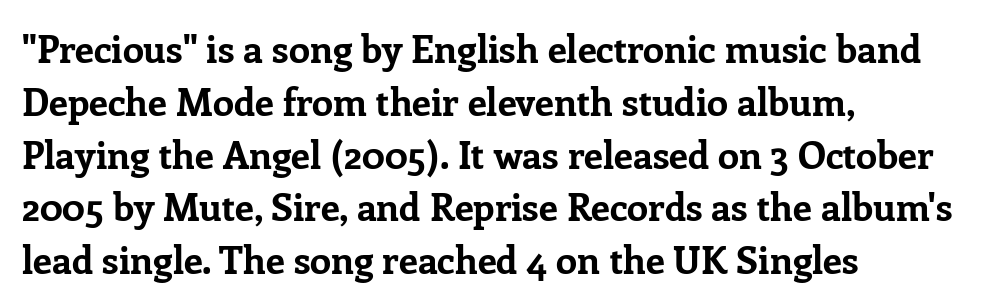
What weight is shown? A full bold with thick strokes. These lines are rendered in a variable-pitch font. The ragged edge is on the right, which tells us the setting is flush left. Caption: standard tracking, unaltered. The foot of each line stays bare and open.
